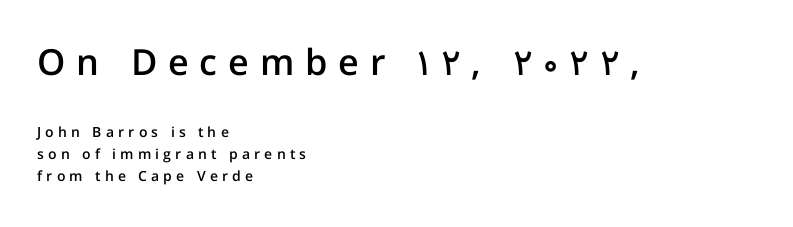
Q: Is the text bold? A: Semi-bold.
Q: Is the text italic (slanted)? A: No, it is upright.
Q: Is the typeface a serif or a sans-serif typeface? A: Sans-serif.
Q: Is the text underlined? A: No.
Q: How is the paragraph aligned? A: Left-aligned.
Q: Is the spacing between letters normal or unusually wide? A: Unusually wide.
Q: Is the spacing between lines tight, normal or loose? A: Normal.
Q: Which block of text is set in a larger size, the first (top) or the second (bottom)? A: The first (top) one.
Q: Width (condensed, normal, or wide)? A: Normal.
Q: Stroke contrast? A: Low.
Q: x-height? A: Medium.
Q: Monospaced? A: No.
